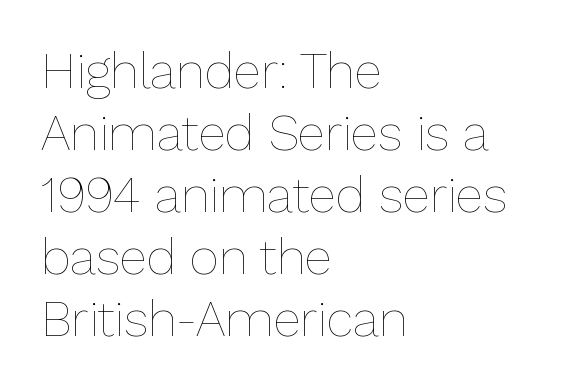
Is the letter spacing exaggerated? No — it looks like the ordinary default. A student would call this left alignment; a typographer would say flush left, rag right. Unbolded letterforms with no extra heft. No italicization has been applied; the sample stays upright.
